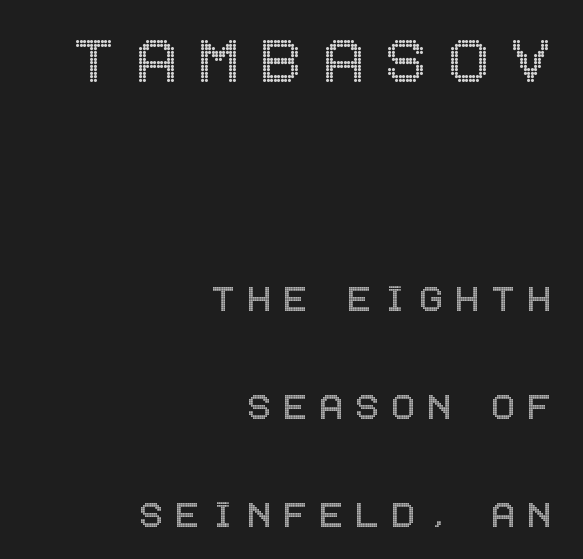
{"italic": "no", "width": "condensed", "x_height": "large", "underline": "no", "align": "right", "line_spacing": "loose", "line_spacing_ratio": 2.4, "letter_spacing": "wide", "letter_spacing_em": 0.26, "larger_block": "first", "size_ratio": 1.73, "glyph_px": 78}
